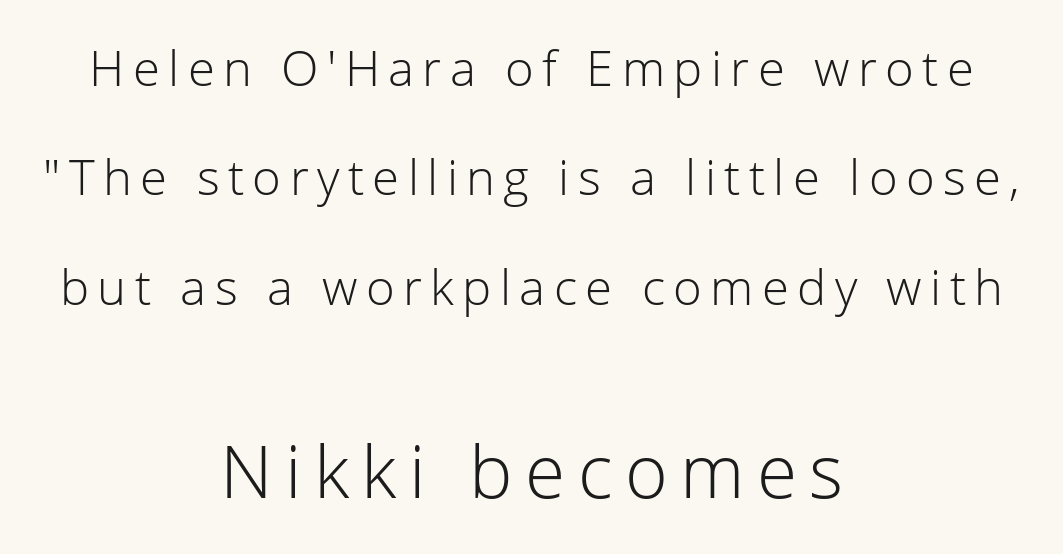
Size contrast runs from small at the top to large at the bottom. Widely set lines give the paragraph a tall, airy silhouette. This is roman type, the default non-slanted kind. The cut favours lightness, reaching ordinary text weight at its darkest. Is this a fixed-width face? No — the glyphs have proportional, varying widths. Bare-footed words on every line.
